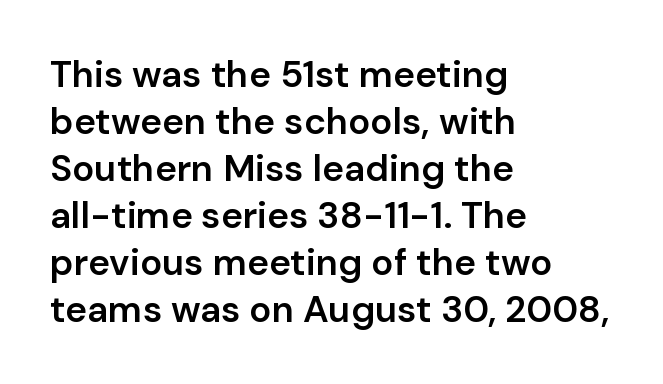
{"serif": "no", "italic": "no", "bold": "semi", "weight": "semibold", "width": "normal", "stroke_contrast": "low", "x_height": "medium", "monospaced": "no", "underline": "no", "align": "left", "line_spacing": "normal", "line_spacing_ratio": 1.27, "letter_spacing": "normal", "letter_spacing_em": 0.0, "glyph_px": 37}
